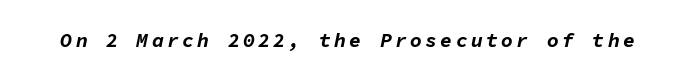
{"italic": "yes", "lean": "right", "slant_degrees": 11, "bold": "yes", "underline": "no", "glyph_px": 20}
